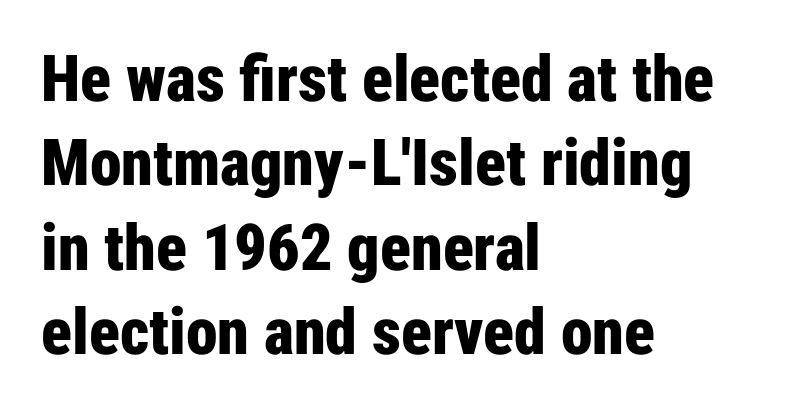
The image shows 64 px bold, condensed sans-serif type, upright; set left-aligned, normal line spacing (1.32x), normal letter spacing, not underlined; low stroke contrast and a medium x-height.
